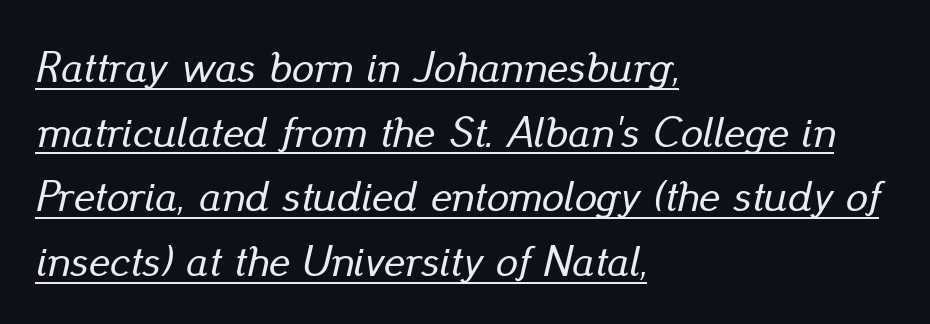
Q: Is the text italic (slanted)? A: Yes, it leans right by about 13 degrees.
Q: Is the text underlined? A: Yes.
Q: How is the paragraph aligned? A: Left-aligned.
Q: Is the spacing between letters normal or unusually wide? A: Normal.
Q: Is the spacing between lines tight, normal or loose? A: Normal.
Q: Width (condensed, normal, or wide)? A: Normal.
Q: Stroke contrast? A: Low.
Q: x-height? A: Small.
Q: Monospaced? A: No.
